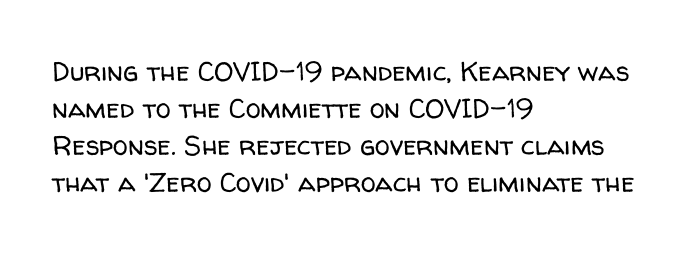
Q: Is the text bold? A: No.
Q: Is the text italic (slanted)? A: No, it is upright.
Q: Is the text underlined? A: No.
Q: How is the paragraph aligned? A: Left-aligned.
Q: Is the spacing between letters normal or unusually wide? A: Normal.
Q: Is the spacing between lines tight, normal or loose? A: Normal.
